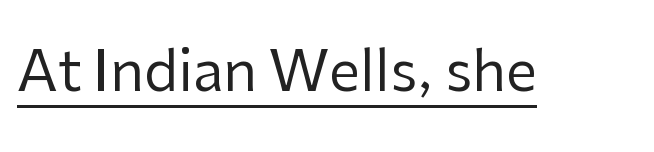
The image shows 56 px regular-weight sans-serif type, upright; set normal letter spacing, underlined; low stroke contrast and a medium x-height.
